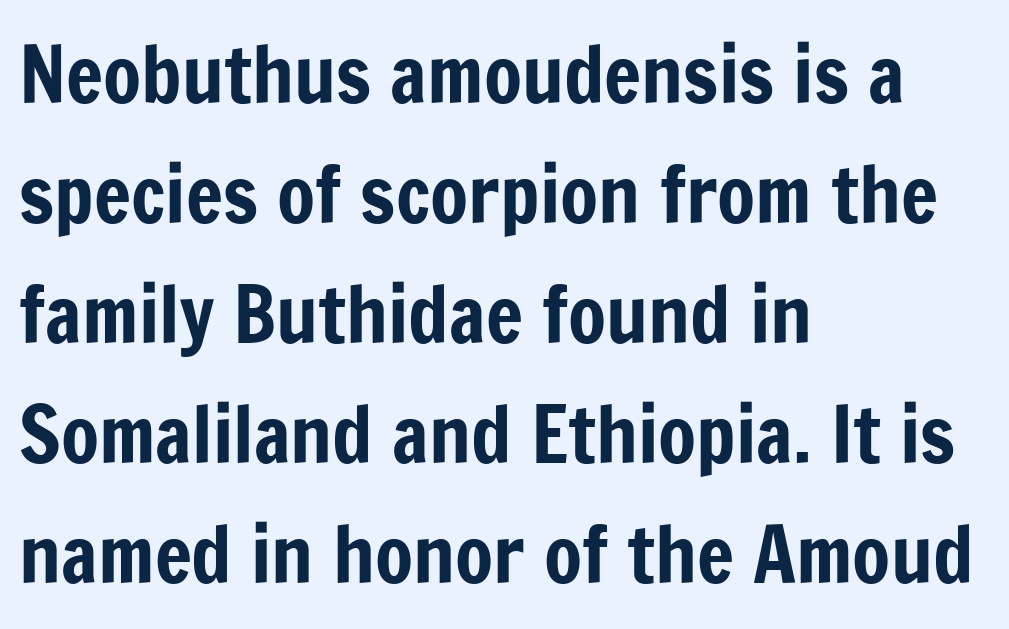
A classic flush-left, rag-right setting is used for this passage. Honestly, the letter spacing is just normal — you wouldn't notice it. The rendering uses natural spacing where letterforms have individual widths. Unlike italic type, these characters show no tilt at all.
